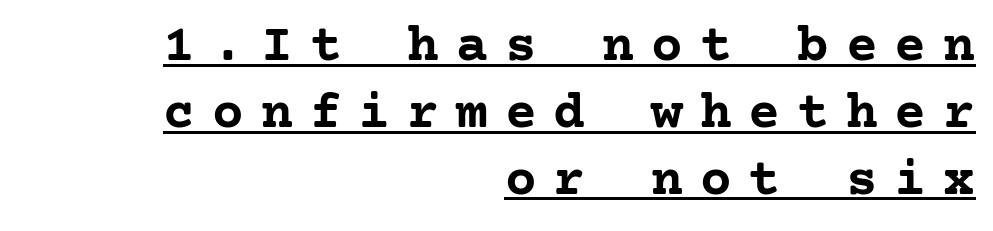
In terms of weight, the rendering is a true, heavy bold. Check the space under the baseline: a stroke is drawn there. Which margin do the lines hug? The right one — the left edge is uneven. Look at the bottom of the vertical strokes: they flare into serifs here. These lines have a slow, spaced-out rhythm from letter to letter. The rendering uses a moderate line-height, typical for paragraphs.
